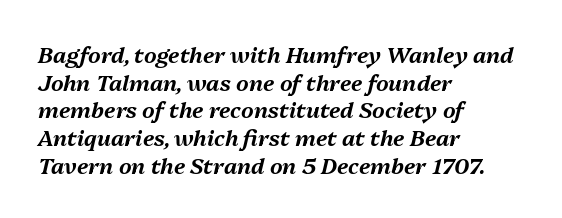
Q: Is the text italic (slanted)? A: Yes, it leans right by about 13 degrees.
Q: Is the text underlined? A: No.
Q: How is the paragraph aligned? A: Left-aligned.
Q: Is the spacing between letters normal or unusually wide? A: Normal.
Q: Is the spacing between lines tight, normal or loose? A: Normal.
